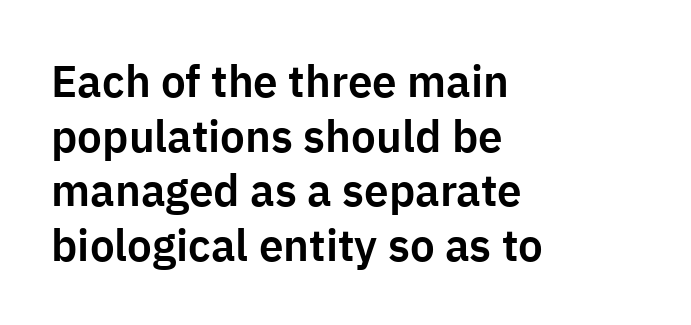
{"serif": "no", "italic": "no", "width": "normal", "stroke_contrast": "low", "x_height": "medium", "monospaced": "no", "underline": "no", "align": "left", "line_spacing_ratio": 1.24, "letter_spacing": "normal", "letter_spacing_em": 0.0, "glyph_px": 44}
